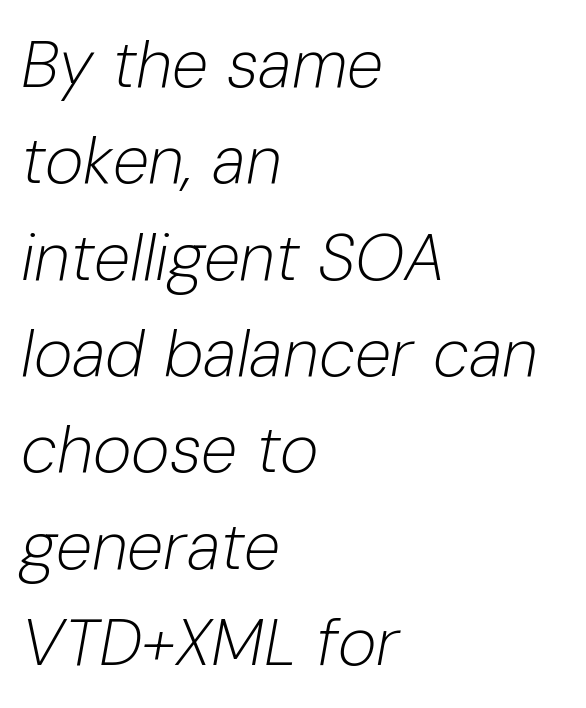
{"italic": "yes", "lean": "right", "slant_degrees": 10, "bold": "no", "weight": "light", "width": "normal", "stroke_contrast": "low", "x_height": "medium", "monospaced": "no", "underline": "no", "align": "left", "line_spacing": "normal", "line_spacing_ratio": 1.46, "letter_spacing": "normal", "letter_spacing_em": 0.0, "glyph_px": 66}
